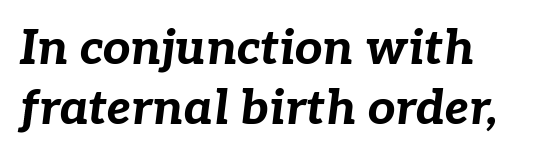
This rendering features lettering with no underline. Typeset ragged right — the left edge is the straight one. Typesetter's note: full bold, strokes at maximum text heaviness. You can tell it's italic because the verticals aren't actually vertical. Proportional: the letters do not fall into vertical columns.
